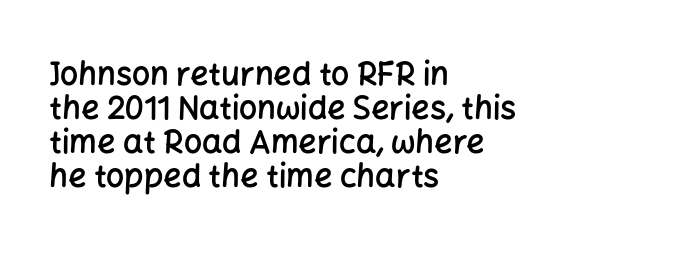
Honestly, there is no underline to notice here at all. Rows of type sit shoulder to shoulder in the vertical direction. Standard letterfit; no display-style spreading of the glyphs. Regarding serifs, this sample does without them.
